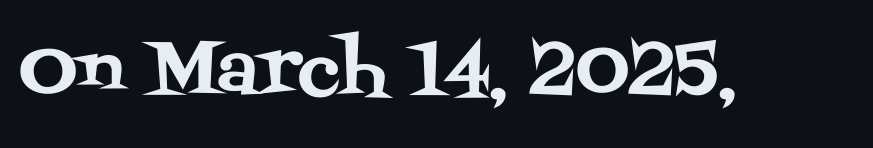
{"serif": "yes", "italic": "no", "width": "normal", "stroke_contrast": "medium", "x_height": "large", "monospaced": "no", "underline": "no", "letter_spacing": "normal", "letter_spacing_em": 0.0, "glyph_px": 72}
